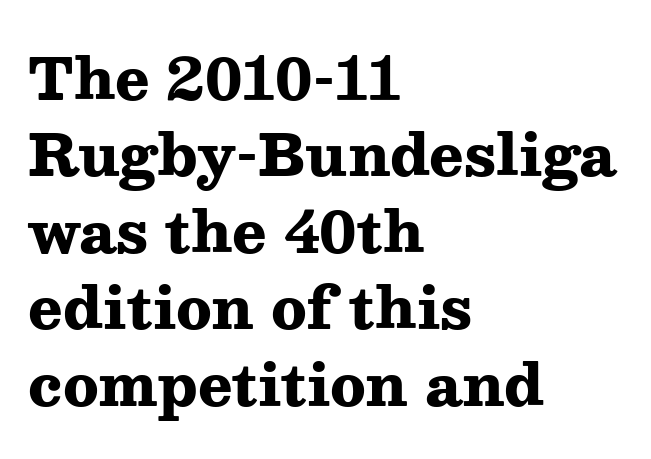
The image shows 57 px heavy, wide serif type, upright; set left-aligned, normal line spacing (1.34x), normal letter spacing, not underlined; medium stroke contrast and a medium x-height.
